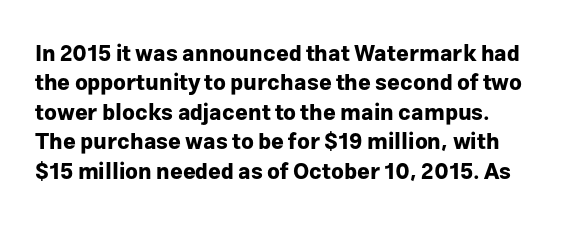
There is no visible air inserted between adjacent glyphs. Descender tails drop into unmarked territory. The block of text has a typical density, with ordinary space between rows. Thick stems and heavy bowls — unmistakably bold. The typography opts for an upright posture over an oblique one.
